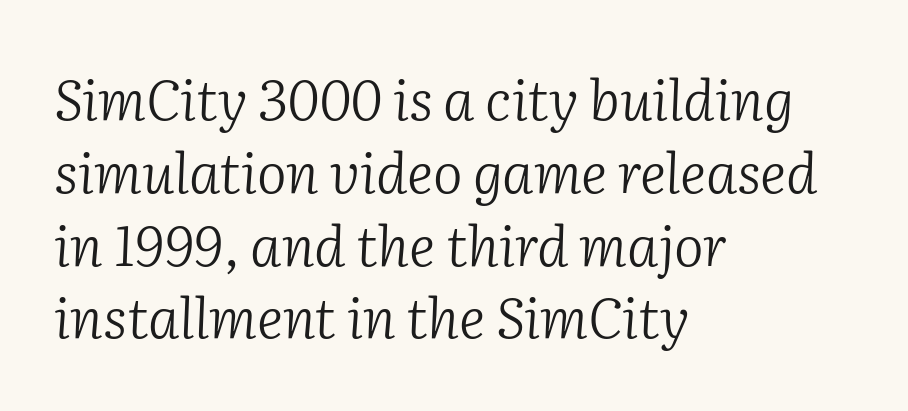
You could not count columns in this text — the font is proportionally spaced. Leading matches the norm, producing a regular column. The font is comparable to plain body text, perhaps lighter. A student would call this left alignment; a typographer would say flush left, rag right.
